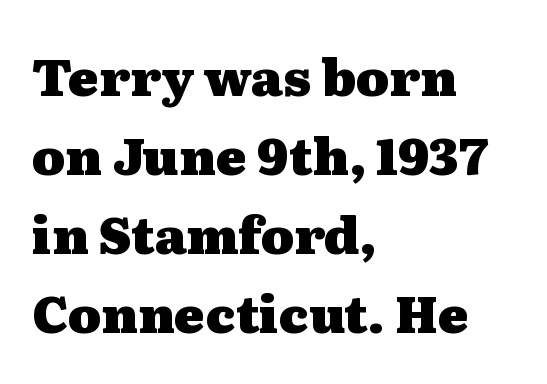
This sample has the flowing, uneven cadence of proportional lettering. Short and long lines alike share a common starting point at left. The face used here is seriffed, in the tradition of book romans. A roman cut, with each character standing at attention. Descenders are the only things crossing below the line.
